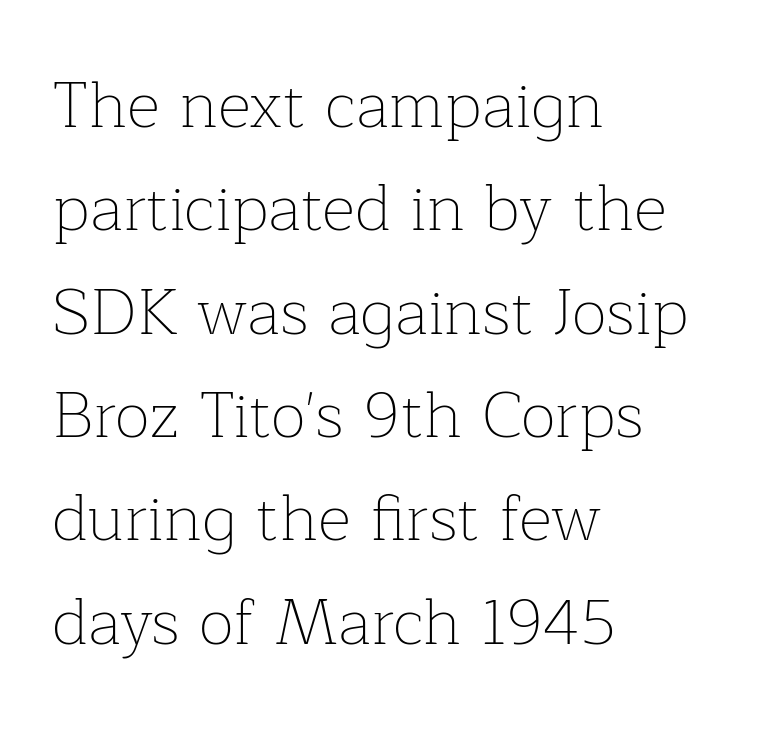
Q: Is the text bold? A: No.
Q: Is the text italic (slanted)? A: No, it is upright.
Q: Is the typeface a serif or a sans-serif typeface? A: Serif.
Q: Is the text underlined? A: No.
Q: How is the paragraph aligned? A: Left-aligned.
Q: Is the spacing between letters normal or unusually wide? A: Normal.
Q: Is the spacing between lines tight, normal or loose? A: Normal.
Q: Width (condensed, normal, or wide)? A: Normal.
Q: Stroke contrast? A: Low.
Q: x-height? A: Medium.
Q: Monospaced? A: No.
